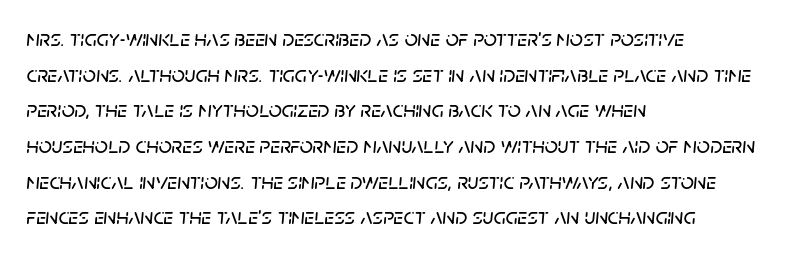
Does the copy run flush right? No — it runs flush left. Normally led — the rows are evenly, conventionally spaced. The horizontal fit of the characters is conventional and even. Compared with ordinary roman type, these characters are visibly tilted. Honestly, there is no underline to notice here at all.
